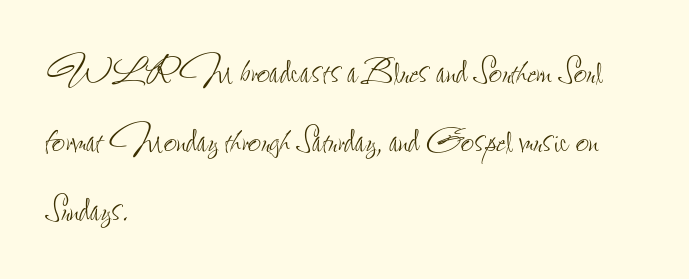
The image shows 46 px thin, condensed type; set left-aligned, normal line spacing (1.5x), normal letter spacing, not underlined; low stroke contrast and a small x-height.
